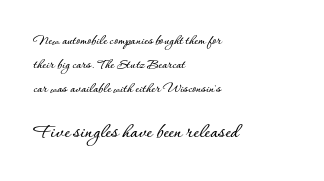
{"underline": "no", "align": "left", "line_spacing": "normal", "line_spacing_ratio": 1.7, "letter_spacing": "normal", "letter_spacing_em": 0.0, "larger_block": "second", "size_ratio": 1.5, "glyph_px": 21}
